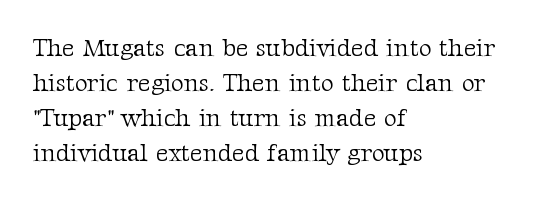
Q: Is the text bold? A: No.
Q: Is the text italic (slanted)? A: No, it is upright.
Q: Is the text underlined? A: No.
Q: How is the paragraph aligned? A: Left-aligned.
Q: Is the spacing between letters normal or unusually wide? A: Normal.
Q: Is the spacing between lines tight, normal or loose? A: Normal.
